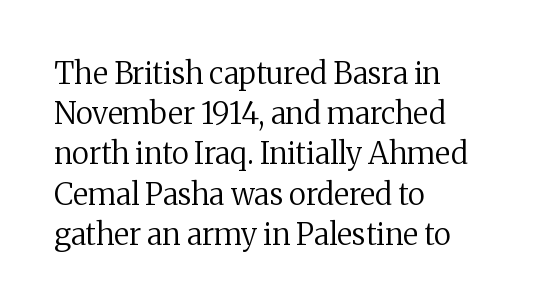
Words float on clear page, feet unadorned. A roman cut, with each character standing at attention. The typesetter chose a ragged-right arrangement here. Evenly set lines give the paragraph a standard silhouette.
